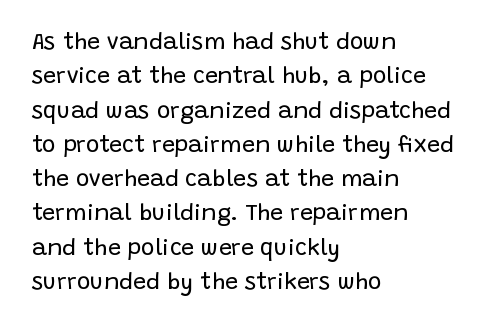
The image shows 23 px text type, upright; set left-aligned, normal line spacing (1.49x), normal letter spacing, not underlined.
